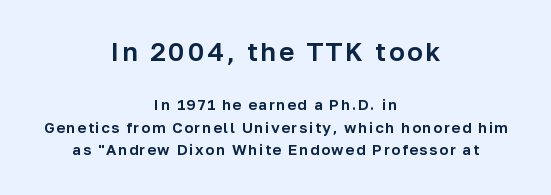
Q: Is the text italic (slanted)? A: No, it is upright.
Q: Is the text underlined? A: No.
Q: How is the paragraph aligned? A: Centered.
Q: Is the spacing between lines tight, normal or loose? A: Normal.
Q: Which block of text is set in a larger size, the first (top) or the second (bottom)? A: The first (top) one.
